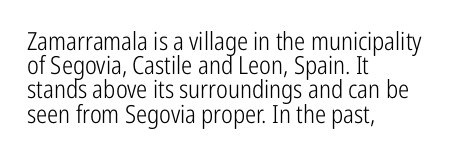
Q: Is the text bold? A: No.
Q: Is the text italic (slanted)? A: No, it is upright.
Q: Is the text underlined? A: No.
Q: How is the paragraph aligned? A: Left-aligned.
Q: Is the spacing between letters normal or unusually wide? A: Normal.
Q: Is the spacing between lines tight, normal or loose? A: Tight.
